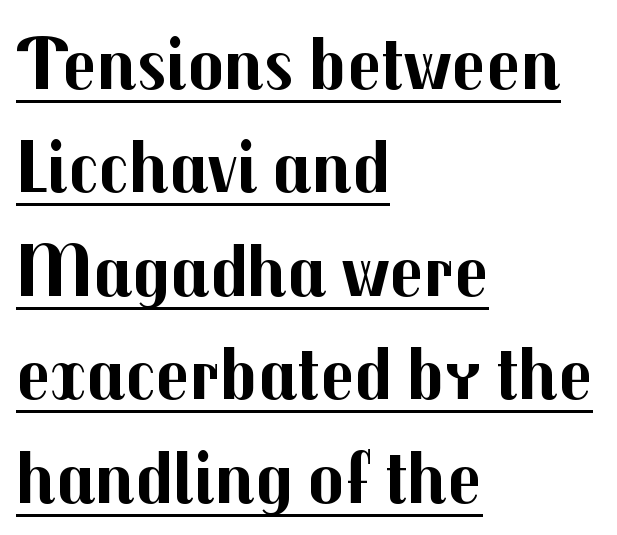
The image shows 75 px bold sans-serif type, upright; set left-aligned, normal line spacing (1.38x), normal letter spacing, underlined; medium stroke contrast and a medium x-height.
